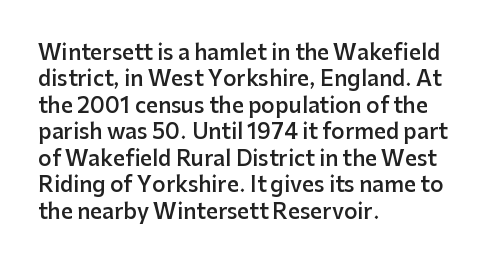
Q: Is the text bold? A: Semi-bold.
Q: Is the text italic (slanted)? A: No, it is upright.
Q: Is the text underlined? A: No.
Q: How is the paragraph aligned? A: Left-aligned.
Q: Is the spacing between letters normal or unusually wide? A: Normal.
Q: Is the spacing between lines tight, normal or loose? A: Normal.
